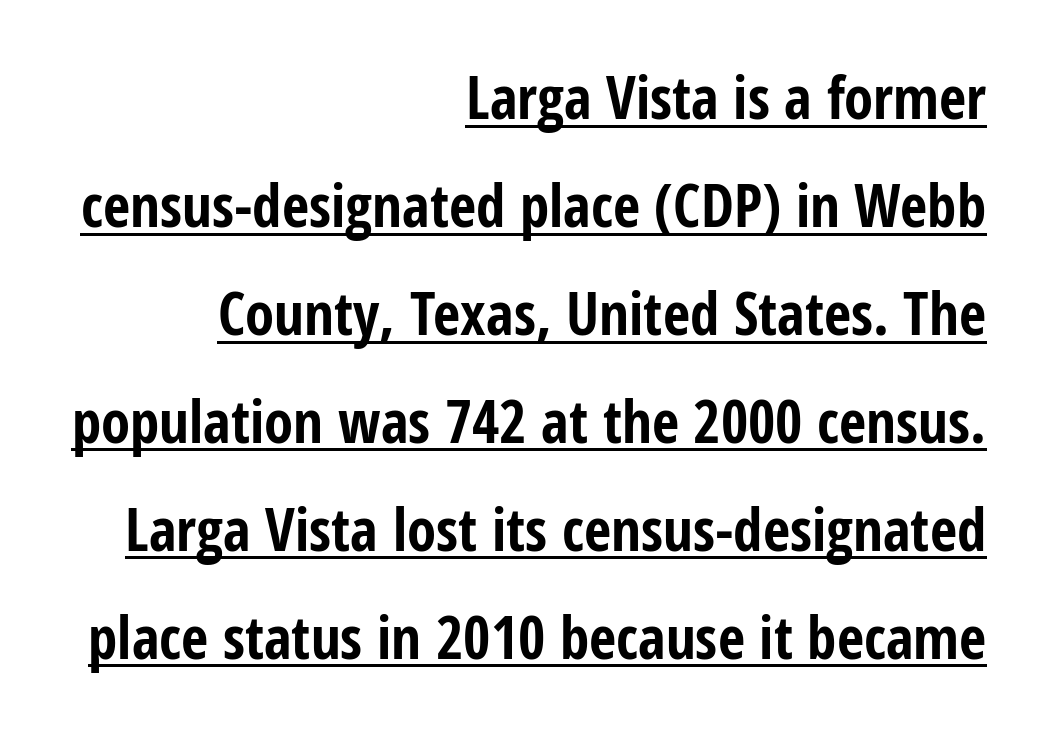
As a designer I'd log this as weight 700, bold. Does the type have serifs? No, each stem ends abruptly. The passage shown is typed in a proportional face where columns would drift. A flush-right, rag-left setting is used for this passage. This rendering leaves character spacing at its baseline value.
